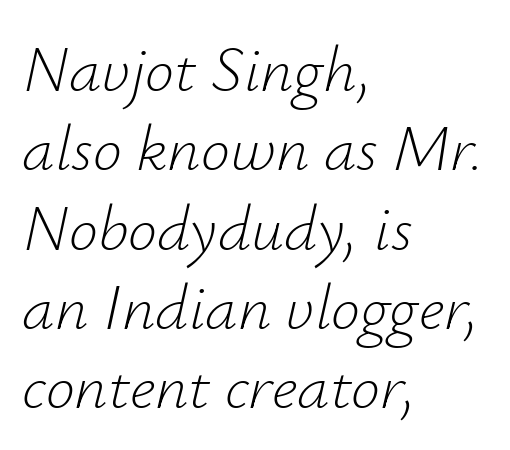
The image shows 65 px light type, italic (leaning right); set left-aligned, line spacing 1.22x, normal letter spacing, not underlined; low stroke contrast and a small x-height.
